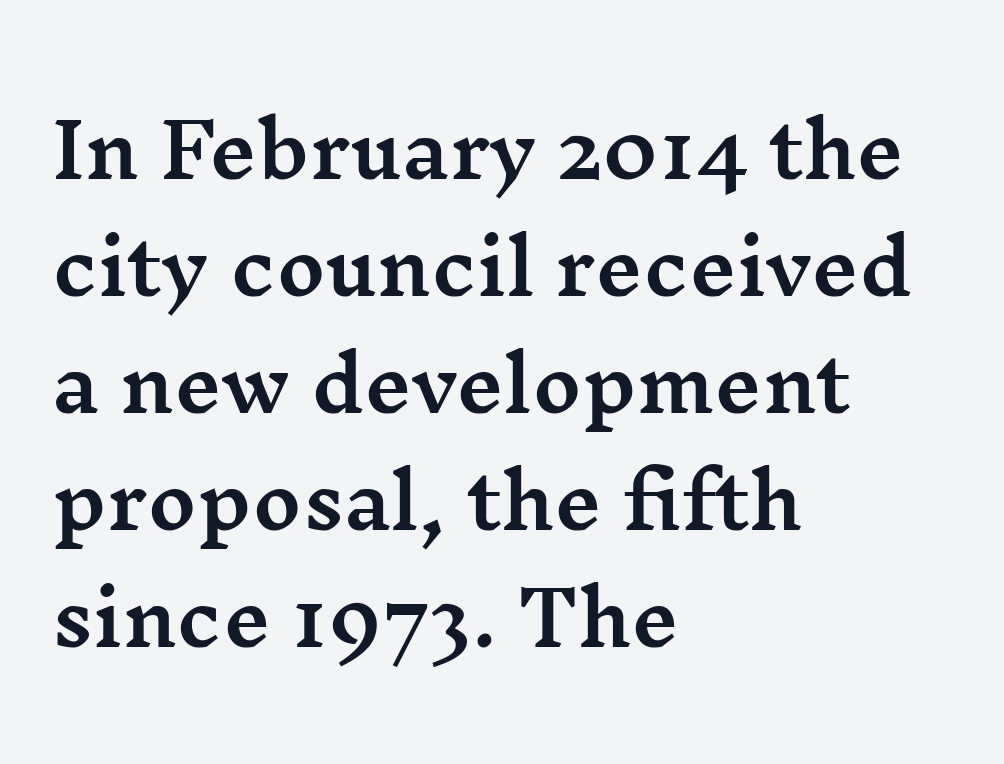
{"serif": "yes", "italic": "no", "width": "wide", "stroke_contrast": "medium", "x_height": "medium", "monospaced": "no", "underline": "no", "align": "left", "line_spacing": "normal", "line_spacing_ratio": 1.58, "letter_spacing": "normal", "letter_spacing_em": 0.0, "glyph_px": 74}
